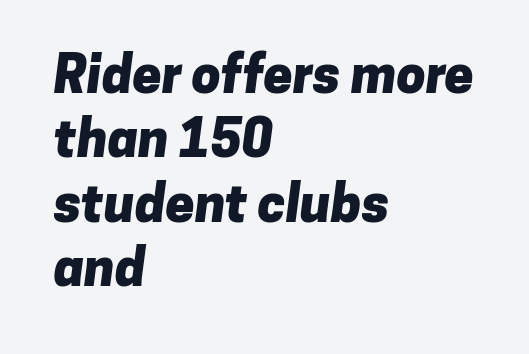
{"serif": "no", "bold": "yes", "weight": "heavy", "width": "normal", "stroke_contrast": "low", "x_height": "medium", "monospaced": "no", "underline": "no", "align": "left", "line_spacing_ratio": 1.24, "letter_spacing": "normal", "letter_spacing_em": 0.0, "glyph_px": 52}
